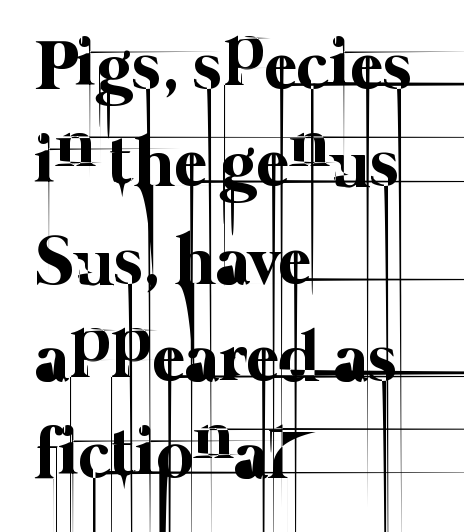
{"bold": "no", "weight": "thin", "width": "normal", "stroke_contrast": "low", "x_height": "medium", "monospaced": "no", "underline": "no", "align": "left", "line_spacing": "normal", "line_spacing_ratio": 1.37, "letter_spacing": "normal", "letter_spacing_em": 0.0, "glyph_px": 71}
